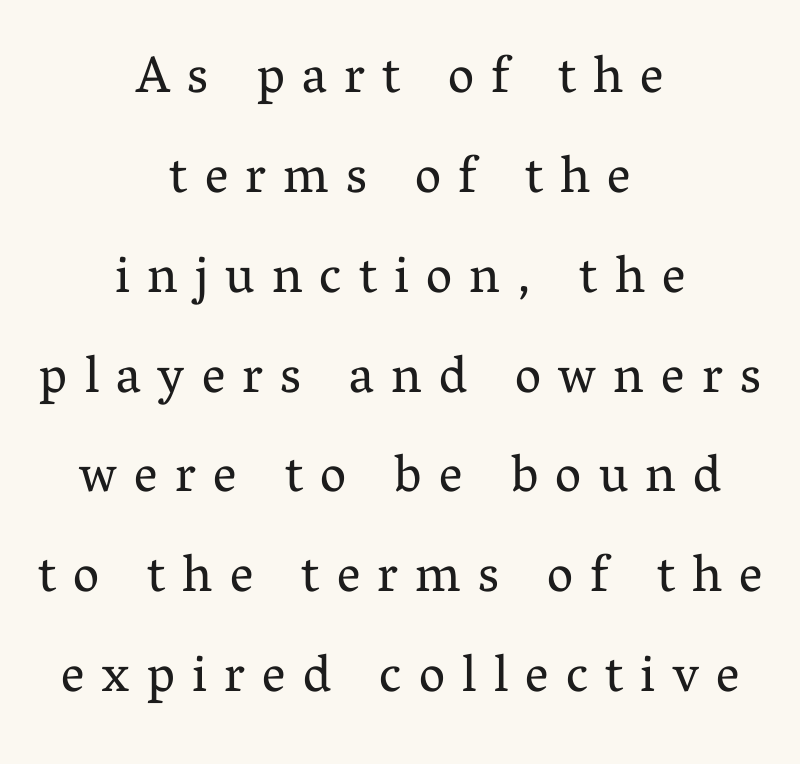
The image shows 52 px regular-weight serif type, upright; set centered, loose line spacing (1.92x), unusually wide letter spacing (+0.33 em), not underlined; medium stroke contrast and a medium x-height.
